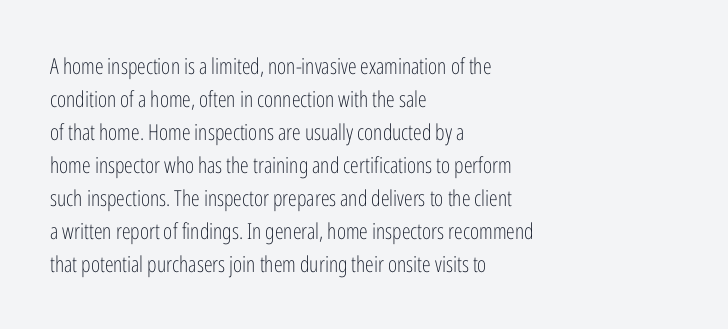
{"italic": "no", "bold": "no", "underline": "no", "align": "left", "line_spacing": "normal", "line_spacing_ratio": 1.5, "letter_spacing": "normal", "letter_spacing_em": 0.0, "glyph_px": 22}
